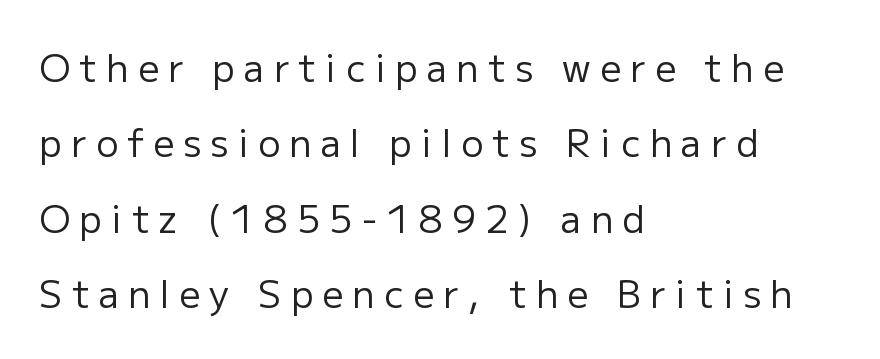
Is the letter spacing exaggerated? Yes — the characters are pushed far apart. The strip under each line holds only bare page. The lettering holds an erect, upright posture throughout. A great deal of white space separates one row of letters from the next.
